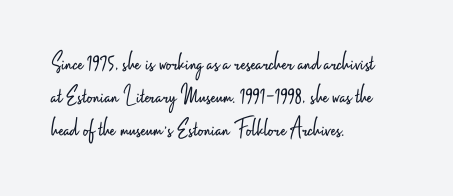
{"bold": "no", "underline": "no", "align": "left", "line_spacing_ratio": 1.22, "letter_spacing": "normal", "letter_spacing_em": 0.0, "glyph_px": 27}
